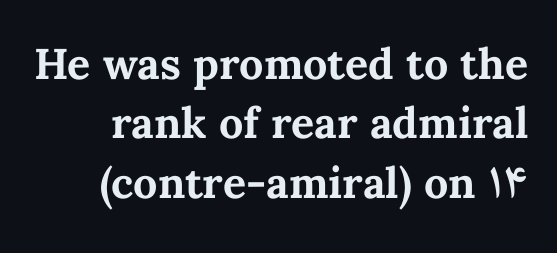
{"italic": "no", "bold": "yes", "weight": "bold", "width": "normal", "stroke_contrast": "medium", "x_height": "medium", "monospaced": "no", "underline": "no", "line_spacing": "normal", "line_spacing_ratio": 1.38, "letter_spacing": "normal", "letter_spacing_em": 0.0, "glyph_px": 43}
